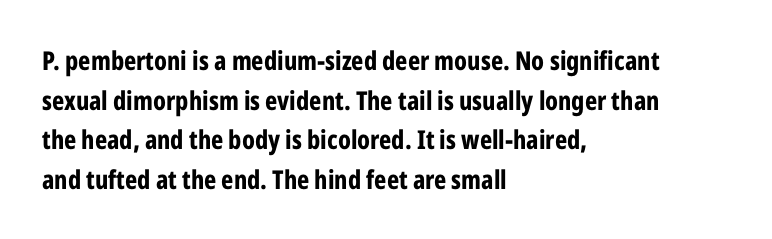
The image shows 26 px bold type, upright; set left-aligned, normal line spacing (1.52x), normal letter spacing, not underlined.
